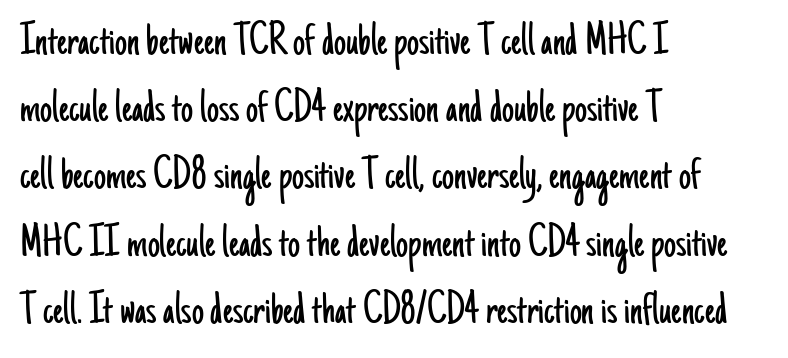
{"serif": "no", "italic": "no", "bold": "no", "weight": "light", "width": "condensed", "stroke_contrast": "low", "x_height": "small", "monospaced": "no", "underline": "no", "align": "left", "line_spacing": "normal", "line_spacing_ratio": 1.4, "letter_spacing": "normal", "letter_spacing_em": 0.0, "glyph_px": 48}
